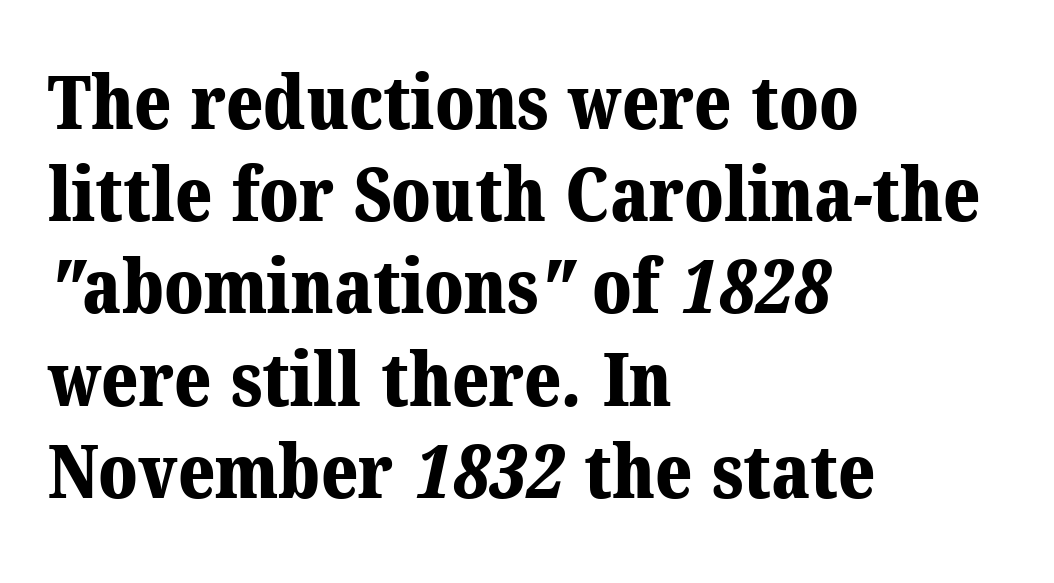
Q: Is the text bold? A: Yes.
Q: Is the typeface a serif or a sans-serif typeface? A: Serif.
Q: Is the text underlined? A: No.
Q: How is the paragraph aligned? A: Left-aligned.
Q: Is the spacing between letters normal or unusually wide? A: Normal.
Q: Width (condensed, normal, or wide)? A: Normal.
Q: Stroke contrast? A: Medium.
Q: x-height? A: Medium.
Q: Monospaced? A: No.
